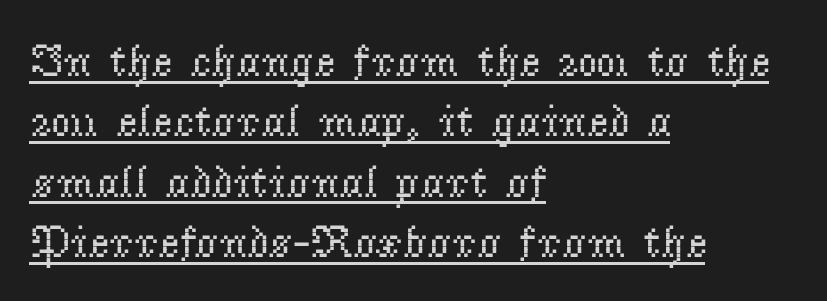
The image shows 46 px regular-weight serif type, upright; set left-aligned, normal line spacing (1.31x), normal letter spacing, underlined; low stroke contrast and a small x-height.
